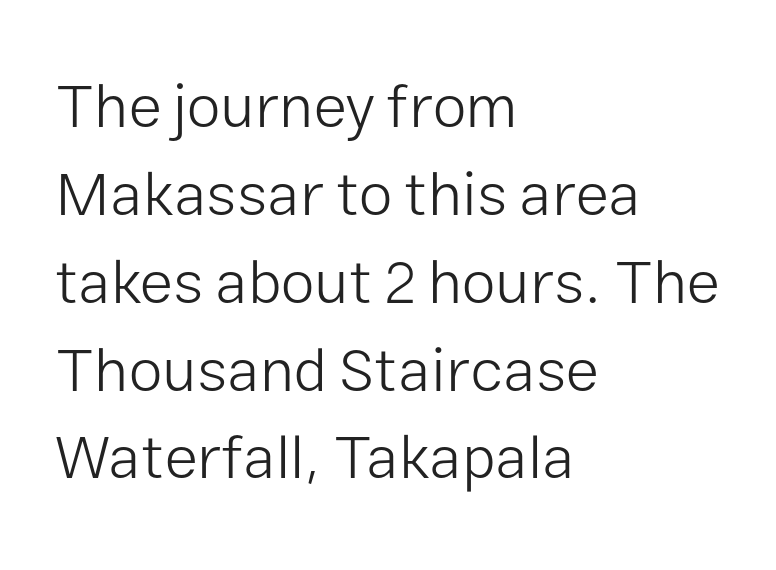
{"serif": "no", "italic": "no", "bold": "no", "weight": "light", "width": "normal", "stroke_contrast": "low", "x_height": "medium", "monospaced": "no", "underline": "no", "align": "left", "line_spacing": "normal", "line_spacing_ratio": 1.44, "letter_spacing": "normal", "letter_spacing_em": 0.0, "glyph_px": 61}
